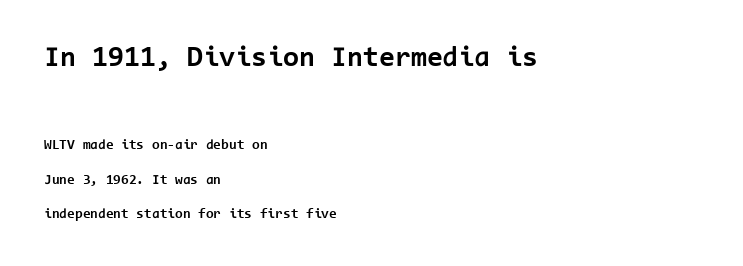
Q: Is the text bold? A: Yes.
Q: Is the text italic (slanted)? A: No, it is upright.
Q: Is the typeface a serif or a sans-serif typeface? A: Sans-serif.
Q: Is the text underlined? A: No.
Q: How is the paragraph aligned? A: Left-aligned.
Q: Is the spacing between letters normal or unusually wide? A: Normal.
Q: Is the spacing between lines tight, normal or loose? A: Loose.
Q: Which block of text is set in a larger size, the first (top) or the second (bottom)? A: The first (top) one.
Q: Width (condensed, normal, or wide)? A: Normal.
Q: Stroke contrast? A: Low.
Q: x-height? A: Medium.
Q: Monospaced? A: Yes.
